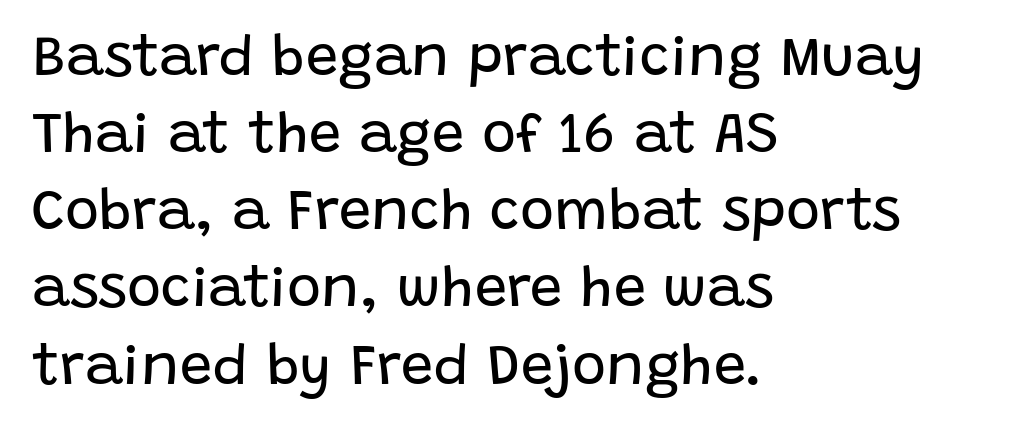
This is roman type, the default non-slanted kind. A typesetter would call this zero additional tracking. Font category for this specimen: sans-serif. Honestly, the row spacing looks completely unremarkable.
